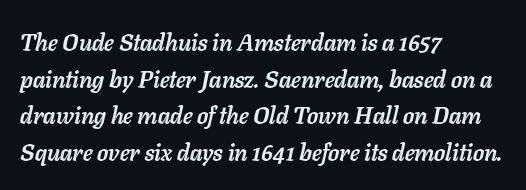
Thick stems and heavy bowls — unmistakably bold. Italic: yes, the glyphs are oblique. Type without underlining. Baseline-to-baseline distance is the conventional proportion of letter height.
